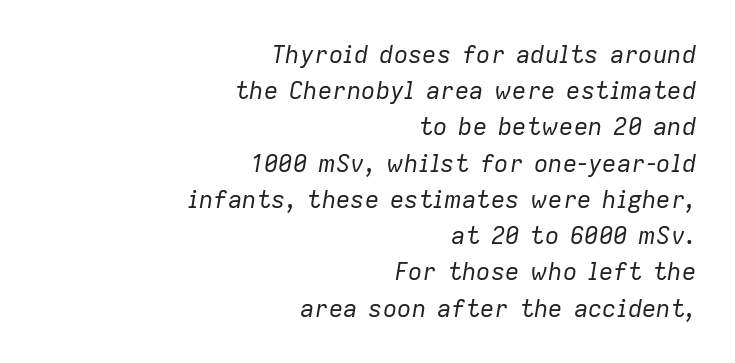
Q: Is the text bold? A: No.
Q: Is the text italic (slanted)? A: Yes, it leans right by about 9 degrees.
Q: Is the text underlined? A: No.
Q: How is the paragraph aligned? A: Right-aligned.
Q: Is the spacing between letters normal or unusually wide? A: Normal.
Q: Is the spacing between lines tight, normal or loose? A: Normal.
